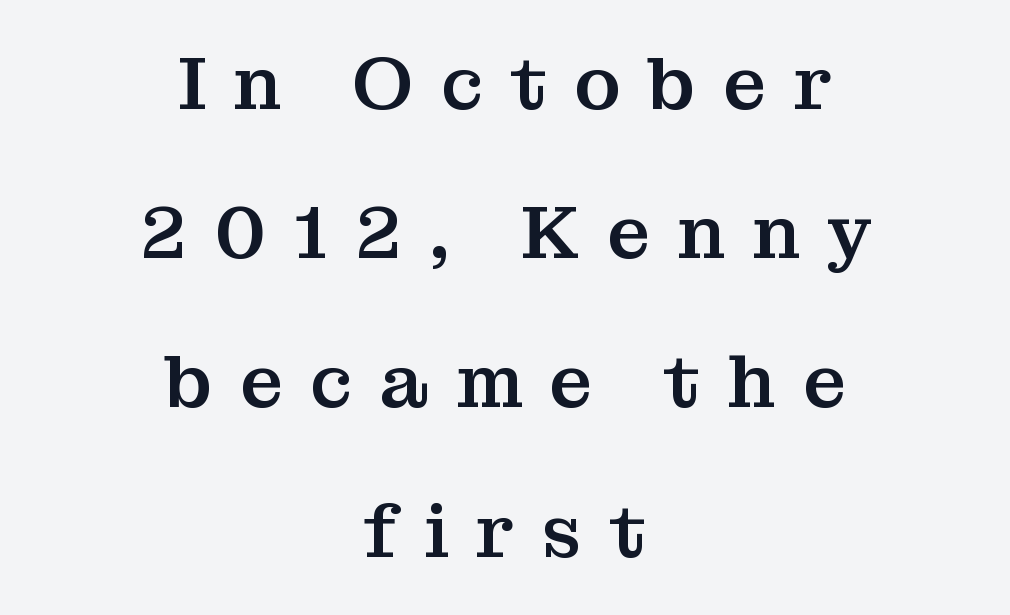
This is roman type, the default non-slanted kind. Check the space under the baseline: it is left empty. Check where the strokes stop: tiny serifs finish them off. Think of a printed novel: that variable character pitch is what you see here.
